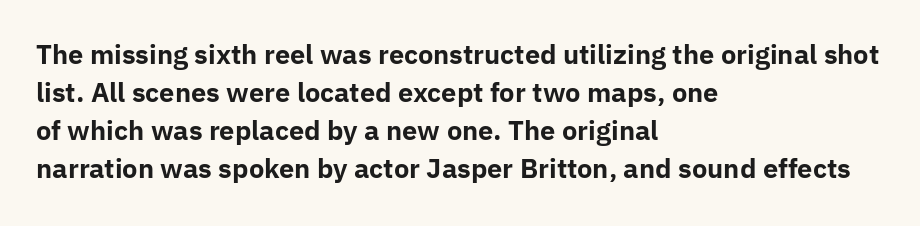
{"italic": "no", "bold": "yes", "underline": "no", "align": "left", "line_spacing": "normal", "line_spacing_ratio": 1.46, "letter_spacing": "normal", "letter_spacing_em": 0.0, "glyph_px": 26}
